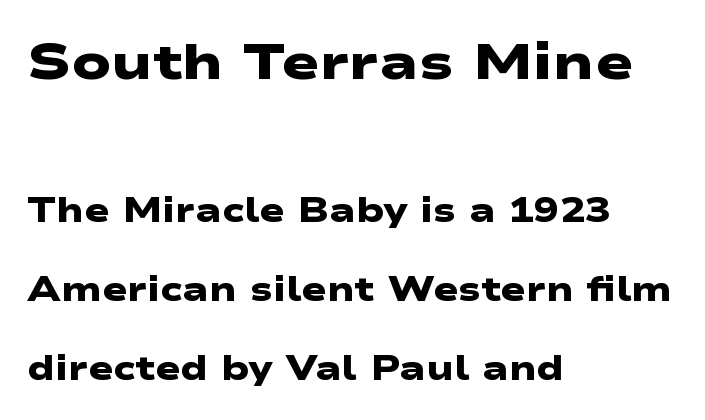
Q: Is the text bold? A: Yes.
Q: Is the typeface a serif or a sans-serif typeface? A: Sans-serif.
Q: Is the text underlined? A: No.
Q: How is the paragraph aligned? A: Left-aligned.
Q: Is the spacing between letters normal or unusually wide? A: Normal.
Q: Is the spacing between lines tight, normal or loose? A: Loose.
Q: Which block of text is set in a larger size, the first (top) or the second (bottom)? A: The first (top) one.
Q: Width (condensed, normal, or wide)? A: Wide.
Q: Stroke contrast? A: Low.
Q: x-height? A: Medium.
Q: Monospaced? A: No.
